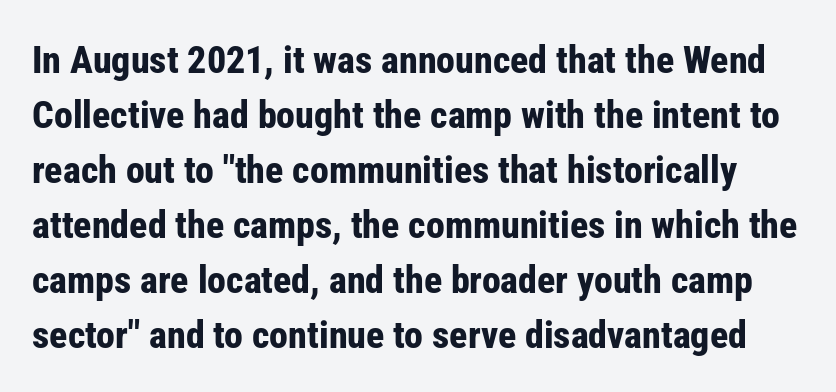
Only glyphs here, with clear space below each row. The type sits square on the baseline with zero lean. Look at the stroke-to-counter ratio: heavy, a bold. Standard letterfit; no display-style spreading of the glyphs.
